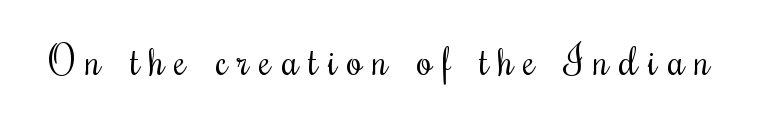
Does the type have serifs? Yes, each stem ends in a small foot. The letters advance in unequal steps, a hallmark of proportional type. Has an underline been added? It has not.
